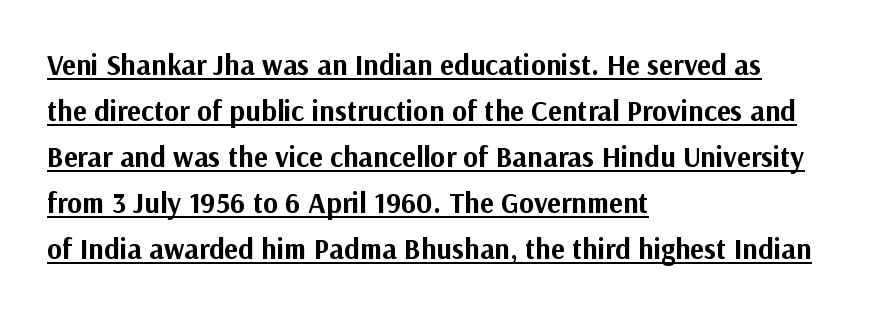
The image shows 29 px bold sans-serif type, upright; set left-aligned, normal line spacing (1.59x), normal letter spacing, underlined; medium stroke contrast and a medium x-height.
